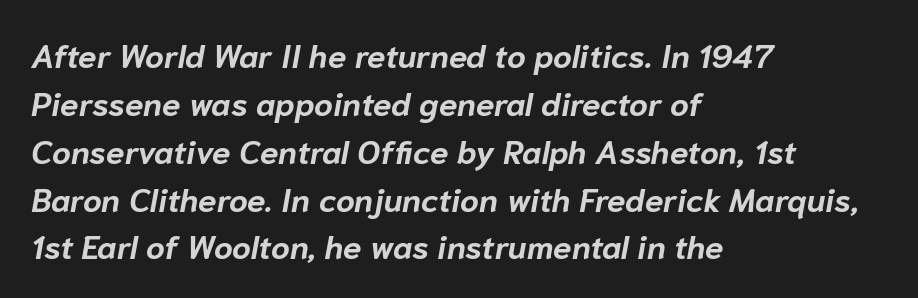
The image shows 33 px bold type, italic (leaning right); set left-aligned, normal line spacing (1.45x), normal letter spacing, not underlined; low stroke contrast and a medium x-height.
